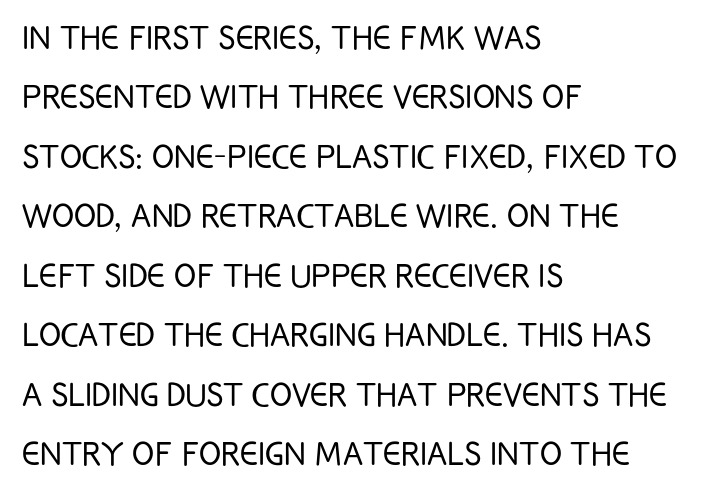
{"serif": "no", "italic": "no", "bold": "no", "weight": "light", "width": "condensed", "stroke_contrast": "low", "x_height": "large", "monospaced": "no", "underline": "no", "align": "left", "line_spacing": "normal", "line_spacing_ratio": 1.45, "letter_spacing": "normal", "letter_spacing_em": 0.0, "glyph_px": 41}
